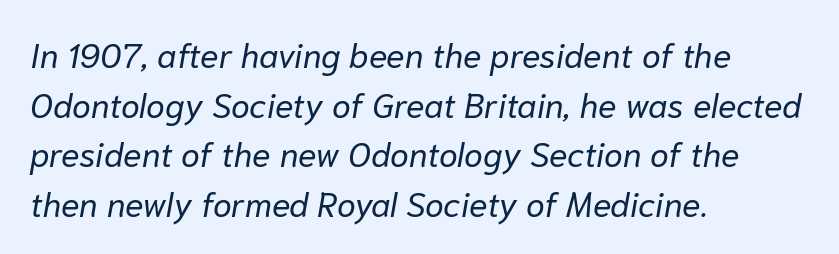
Decoration check: the copy has no underline. Evenly set lines give the paragraph a standard silhouette. The typography opts for an oblique posture over an upright one. Horizontally, the lines are justified to the leading edge only. Default kerning and tracking; the words read as compact shapes. The weight would be labelled regular, book, light, or lighter still.
